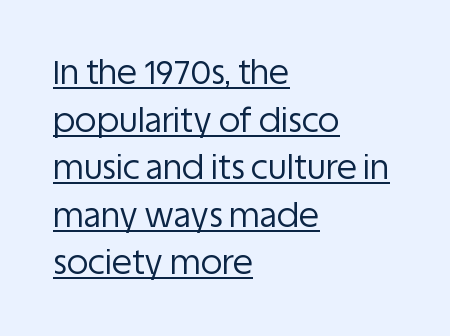
The letterforms sit shoulder to shoulder at normal distance. Nope, no serifs anywhere on these letters. Where is the straight margin? On the left. This sample has the flowing, uneven cadence of proportional lettering. No chunkiness to these letters — they're not bold. What decoration does the sample have? An underline.
